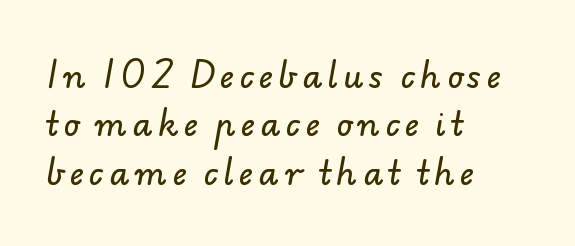
Q: Is the typeface a serif or a sans-serif typeface? A: Sans-serif.
Q: Is the text underlined? A: No.
Q: How is the paragraph aligned? A: Left-aligned.
Q: Is the spacing between lines tight, normal or loose? A: Normal.
Q: Width (condensed, normal, or wide)? A: Normal.
Q: Stroke contrast? A: Low.
Q: x-height? A: Small.
Q: Monospaced? A: No.
